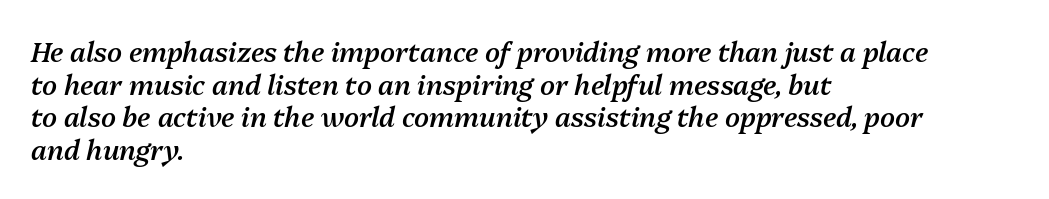
The image shows 27 px text type, italic (leaning right); set left-aligned, line spacing 1.21x, normal letter spacing, not underlined.
